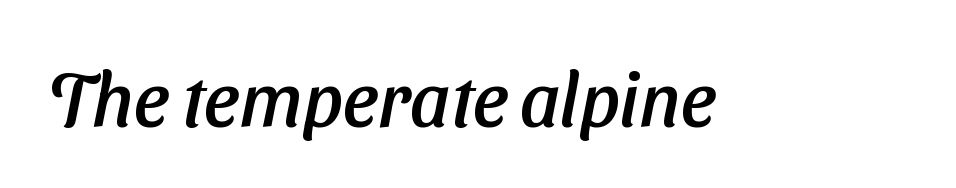
Q: Is the typeface a serif or a sans-serif typeface? A: Sans-serif.
Q: Is the text underlined? A: No.
Q: Is the spacing between letters normal or unusually wide? A: Normal.
Q: Width (condensed, normal, or wide)? A: Normal.
Q: Stroke contrast? A: Low.
Q: x-height? A: Medium.
Q: Monospaced? A: No.
